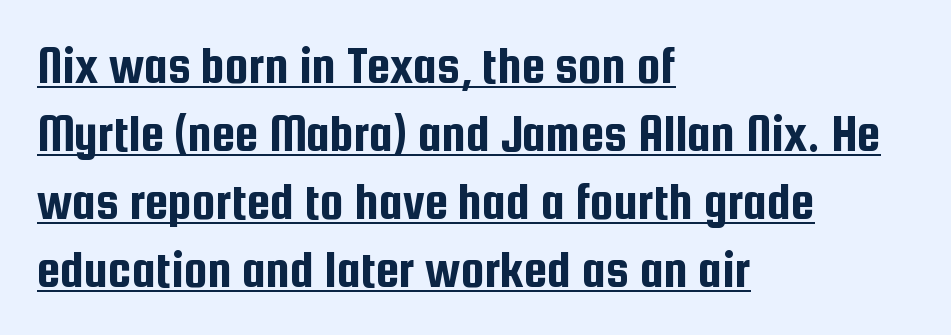
Q: Is the text italic (slanted)? A: No, it is upright.
Q: Is the typeface a serif or a sans-serif typeface? A: Sans-serif.
Q: Is the text underlined? A: Yes.
Q: How is the paragraph aligned? A: Left-aligned.
Q: Is the spacing between letters normal or unusually wide? A: Normal.
Q: Is the spacing between lines tight, normal or loose? A: Normal.
Q: Width (condensed, normal, or wide)? A: Condensed.
Q: Stroke contrast? A: Low.
Q: x-height? A: Medium.
Q: Monospaced? A: No.
